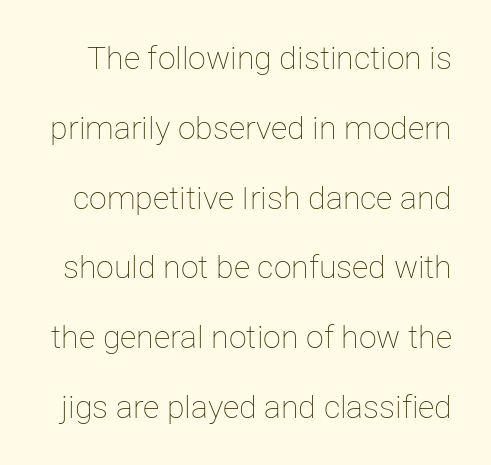
The image shows 32 px thin type, upright; set loose line spacing (2.18x), normal letter spacing, not underlined; low stroke contrast and a medium x-height.
